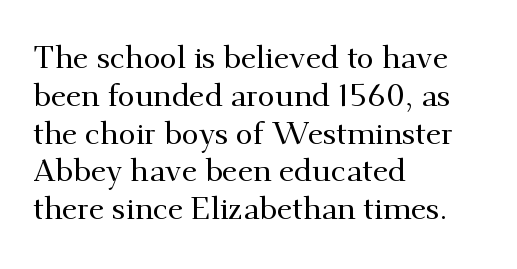
{"serif": "yes", "italic": "no", "width": "normal", "stroke_contrast": "medium", "x_height": "small", "monospaced": "no", "underline": "no", "align": "left", "line_spacing_ratio": 1.22, "letter_spacing": "normal", "letter_spacing_em": 0.0, "glyph_px": 31}
